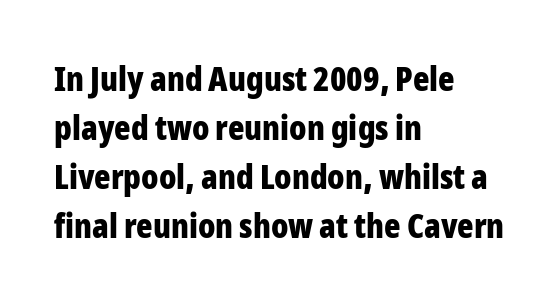
The glyphs have the mass of a bold cut. The letters stand straight up with perfectly vertical stems. You could not count columns in this text — the font is proportionally spaced. Quick note: interline space is typical. Glance below the letters and you will spot only blank space.
